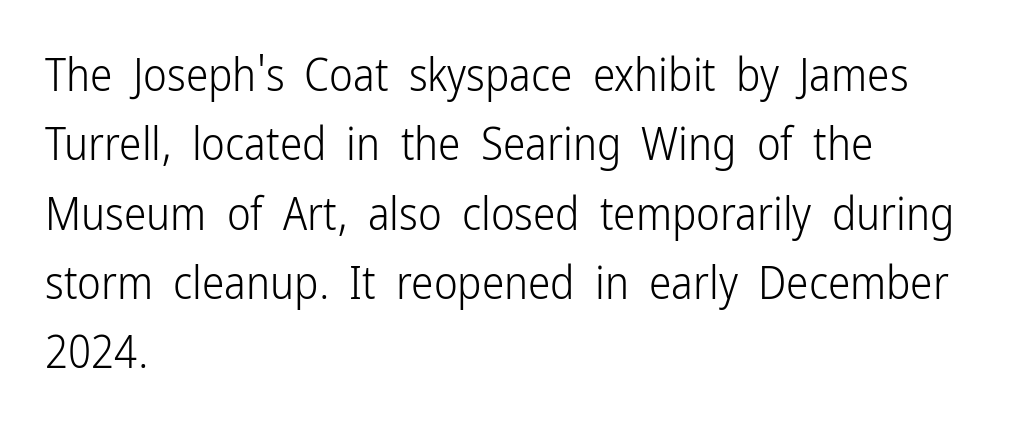
{"serif": "no", "italic": "no", "bold": "no", "weight": "light", "width": "condensed", "stroke_contrast": "low", "x_height": "medium", "monospaced": "no", "underline": "no", "align": "left", "line_spacing": "normal", "line_spacing_ratio": 1.54, "letter_spacing": "normal", "letter_spacing_em": 0.0, "glyph_px": 45}
